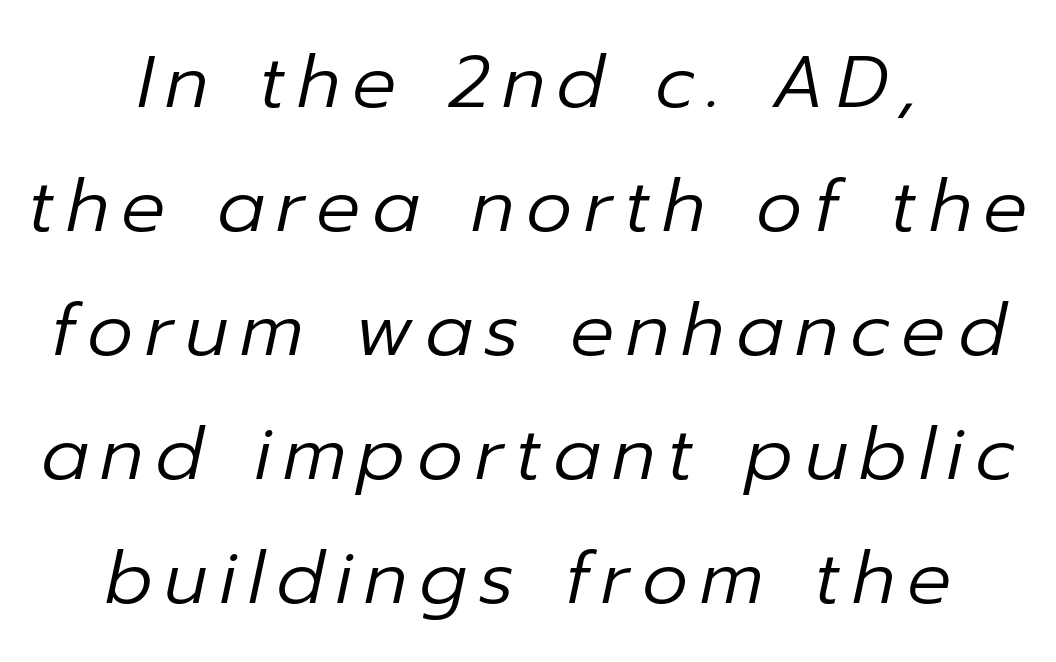
{"italic": "yes", "lean": "right", "slant_degrees": 12, "bold": "no", "weight": "regular", "width": "normal", "stroke_contrast": "low", "x_height": "medium", "monospaced": "no", "underline": "no", "align": "center", "line_spacing": "normal", "line_spacing_ratio": 1.7, "glyph_px": 73}
